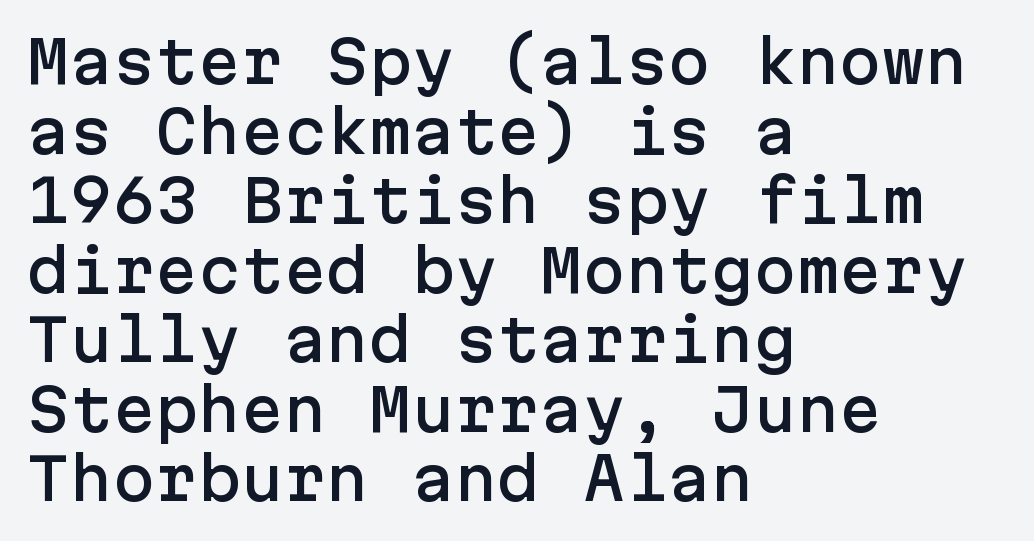
The space beneath each line is pristine and unruled. Every stem runs plumb, perpendicular to the baseline. This rendering uses left alignment, leaving the right contour irregular. Grotesque or geometric, the face here clearly has no serifs.
